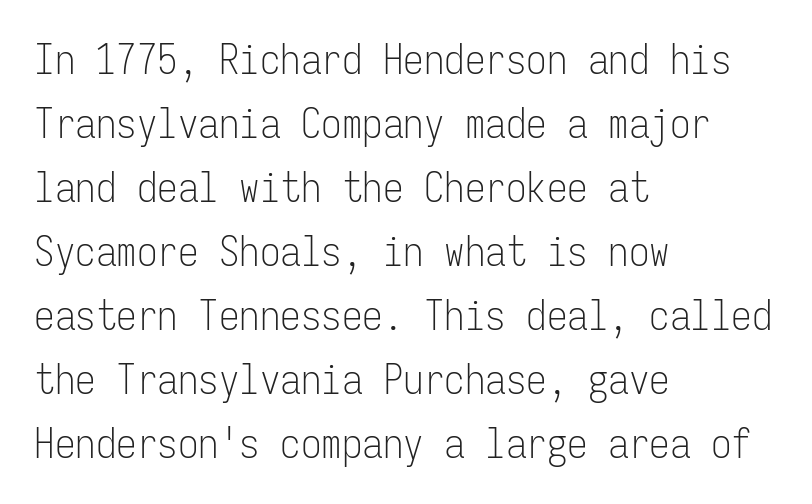
The image shows 41 px light, condensed sans-serif type, upright, monospaced; set left-aligned, normal line spacing (1.56x), normal letter spacing, not underlined; low stroke contrast and a medium x-height.
